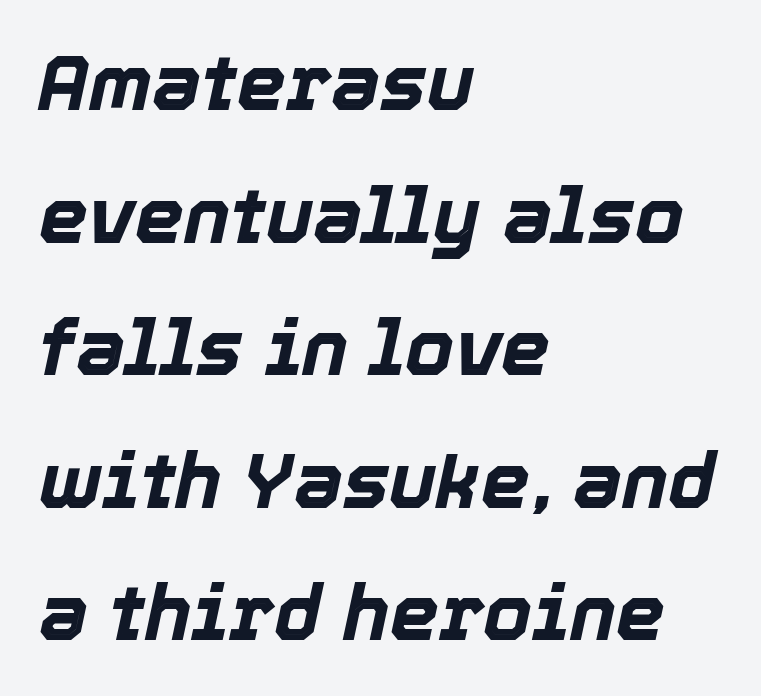
{"italic": "yes", "lean": "right", "slant_degrees": 12, "bold": "yes", "weight": "bold", "width": "normal", "x_height": "medium", "monospaced": "no", "underline": "no", "align": "left", "line_spacing": "normal", "line_spacing_ratio": 1.7, "letter_spacing": "normal", "letter_spacing_em": 0.0, "glyph_px": 78}
